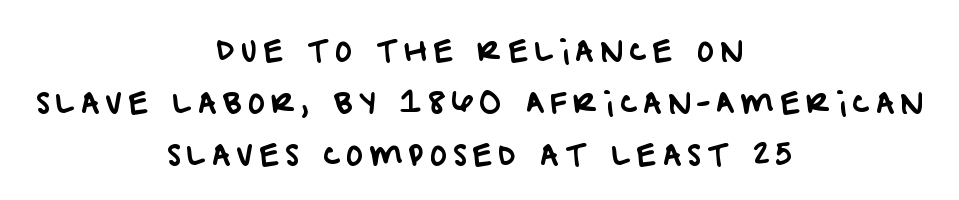
Q: Is the typeface a serif or a sans-serif typeface? A: Sans-serif.
Q: Is the text underlined? A: No.
Q: How is the paragraph aligned? A: Centered.
Q: Is the spacing between letters normal or unusually wide? A: Unusually wide.
Q: Width (condensed, normal, or wide)? A: Normal.
Q: Stroke contrast? A: Low.
Q: x-height? A: Large.
Q: Monospaced? A: No.
